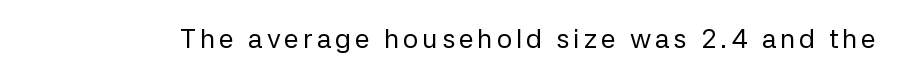
The image shows 27 px text type, upright; set not underlined.
